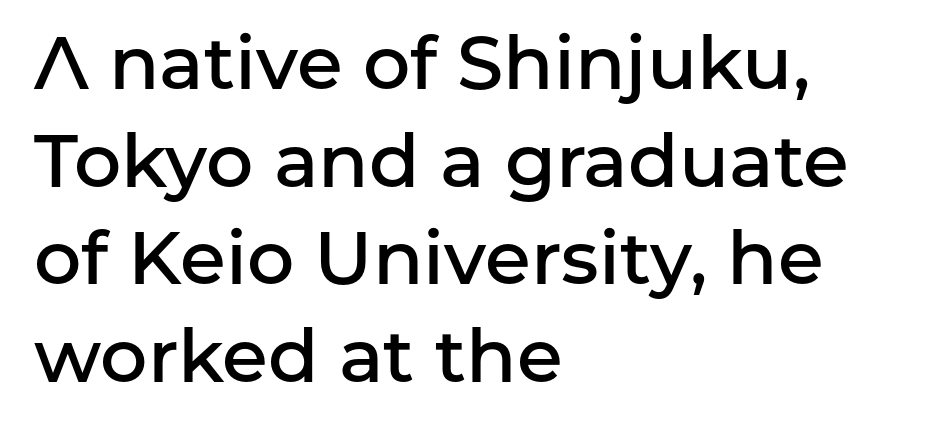
{"serif": "no", "italic": "no", "bold": "semi", "weight": "semibold", "width": "normal", "stroke_contrast": "low", "x_height": "medium", "monospaced": "no", "underline": "no", "align": "left", "line_spacing": "normal", "line_spacing_ratio": 1.32, "letter_spacing": "normal", "letter_spacing_em": 0.0, "glyph_px": 74}
